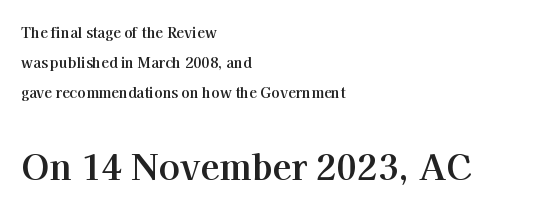
Q: Is the text bold? A: Yes.
Q: Is the text italic (slanted)? A: No, it is upright.
Q: Is the typeface a serif or a sans-serif typeface? A: Serif.
Q: Is the text underlined? A: No.
Q: How is the paragraph aligned? A: Left-aligned.
Q: Is the spacing between letters normal or unusually wide? A: Normal.
Q: Is the spacing between lines tight, normal or loose? A: Loose.
Q: Which block of text is set in a larger size, the first (top) or the second (bottom)? A: The second (bottom) one.
Q: Width (condensed, normal, or wide)? A: Normal.
Q: Stroke contrast? A: High.
Q: x-height? A: Medium.
Q: Monospaced? A: No.
